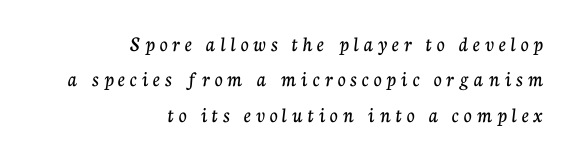
{"underline": "no", "align": "right", "line_spacing": "normal", "line_spacing_ratio": 1.61, "letter_spacing": "wide", "letter_spacing_em": 0.23, "glyph_px": 22}
